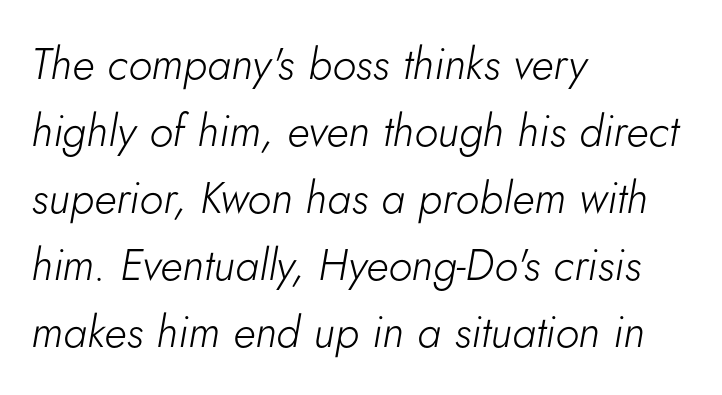
Q: Is the text bold? A: No.
Q: Is the text italic (slanted)? A: Yes, it leans right by about 5 degrees.
Q: Is the text underlined? A: No.
Q: How is the paragraph aligned? A: Left-aligned.
Q: Is the spacing between letters normal or unusually wide? A: Normal.
Q: Is the spacing between lines tight, normal or loose? A: Normal.
Q: Width (condensed, normal, or wide)? A: Normal.
Q: Stroke contrast? A: Low.
Q: x-height? A: Small.
Q: Monospaced? A: No.
